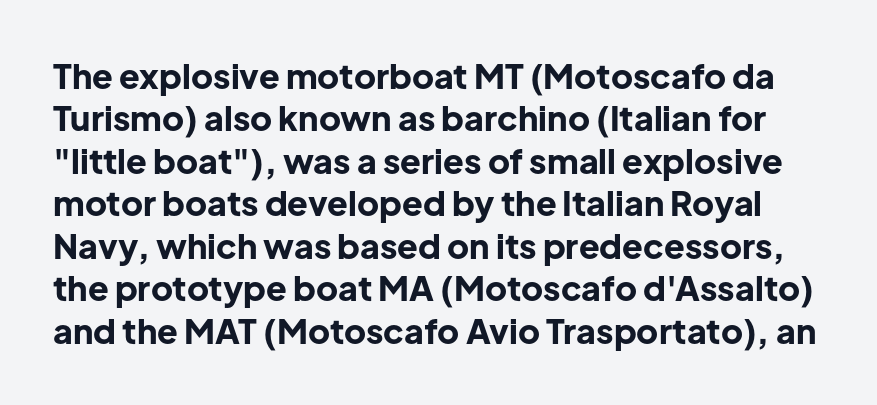
{"serif": "no", "italic": "no", "bold": "yes", "weight": "bold", "width": "normal", "stroke_contrast": "low", "x_height": "medium", "monospaced": "no", "underline": "no", "line_spacing": "normal", "line_spacing_ratio": 1.25, "letter_spacing": "normal", "letter_spacing_em": 0.0, "glyph_px": 34}
